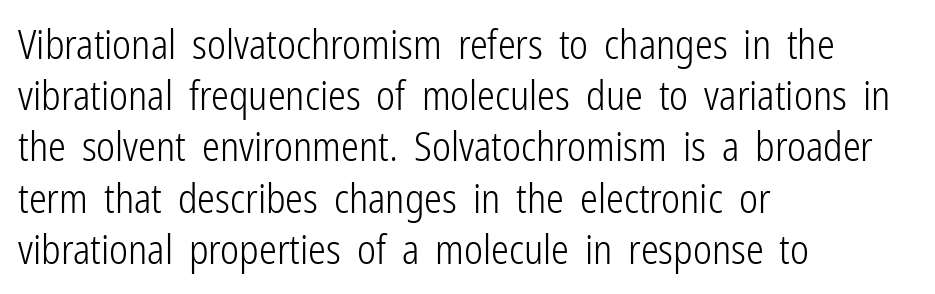
Varying glyph widths throughout — classic text-font behaviour. Posture: upright roman. Vertical spacing — default. Observe the absence of serifs on each vertical stroke in this sample. Short note: letters normally spaced.
